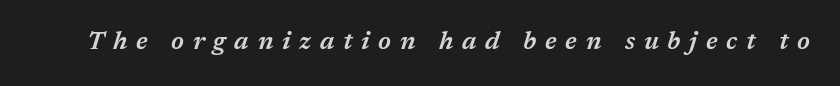
The image shows 25 px text type, italic (leaning right); set unusually wide letter spacing (+0.35 em), not underlined.
